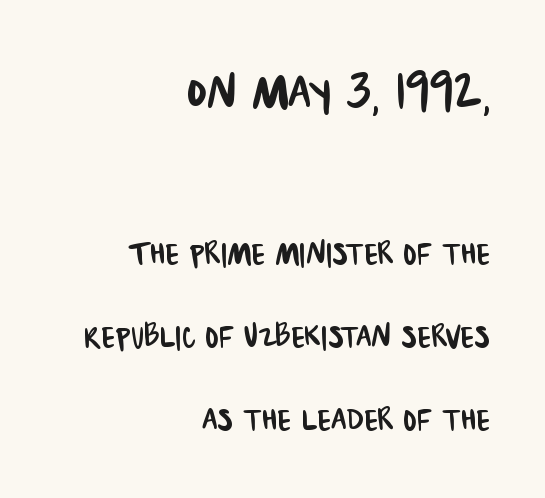
Q: Is the typeface a serif or a sans-serif typeface? A: Sans-serif.
Q: Is the text underlined? A: No.
Q: How is the paragraph aligned? A: Right-aligned.
Q: Is the spacing between letters normal or unusually wide? A: Normal.
Q: Is the spacing between lines tight, normal or loose? A: Loose.
Q: Which block of text is set in a larger size, the first (top) or the second (bottom)? A: The first (top) one.
Q: Width (condensed, normal, or wide)? A: Condensed.
Q: Stroke contrast? A: Low.
Q: x-height? A: Large.
Q: Monospaced? A: No.
